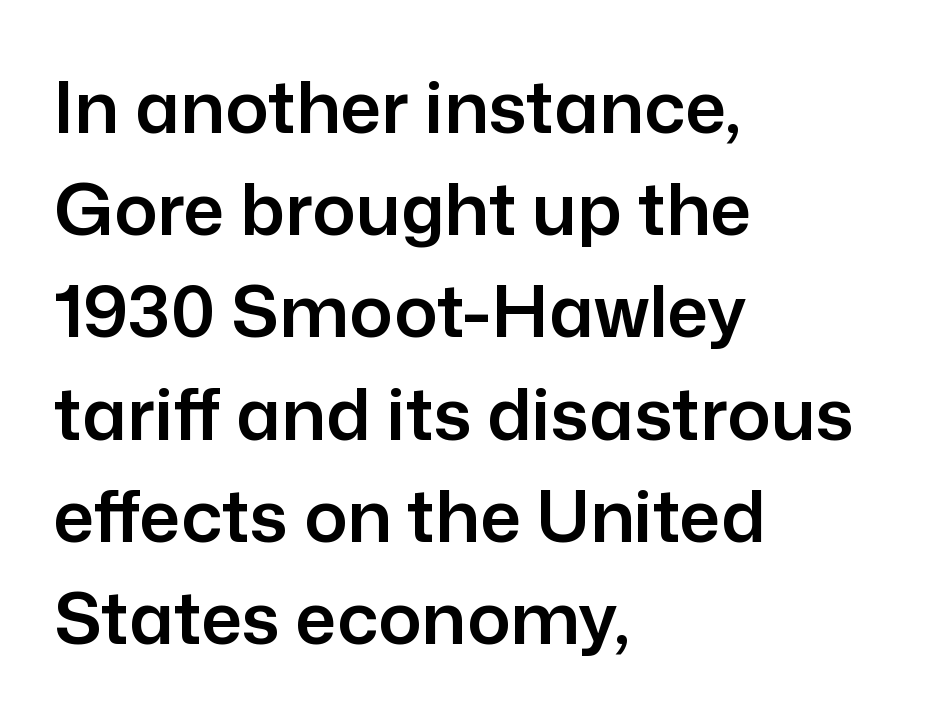
The image shows 72 px sans-serif type, upright; set left-aligned, normal line spacing (1.42x), normal letter spacing, not underlined; low stroke contrast and a medium x-height.
